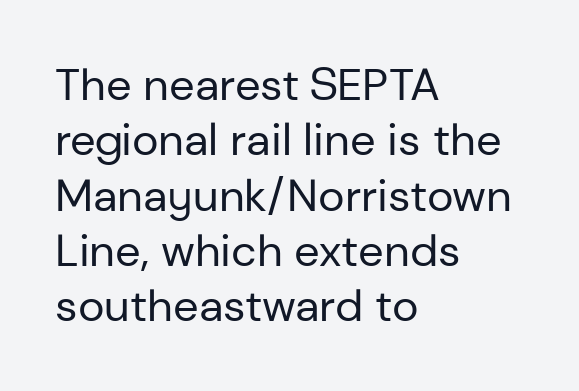
The image shows 45 px regular-weight sans-serif type, upright; set left-aligned, line spacing 1.23x, normal letter spacing, not underlined; low stroke contrast and a medium x-height.
